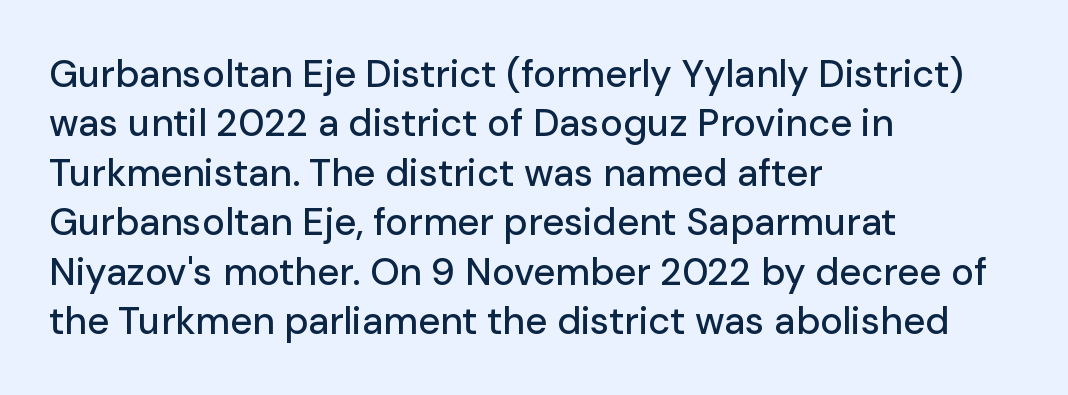
Q: Is the text italic (slanted)? A: No, it is upright.
Q: Is the typeface a serif or a sans-serif typeface? A: Sans-serif.
Q: Is the text underlined? A: No.
Q: How is the paragraph aligned? A: Left-aligned.
Q: Is the spacing between letters normal or unusually wide? A: Normal.
Q: Is the spacing between lines tight, normal or loose? A: Normal.
Q: Width (condensed, normal, or wide)? A: Normal.
Q: Stroke contrast? A: Low.
Q: x-height? A: Medium.
Q: Monospaced? A: No.
